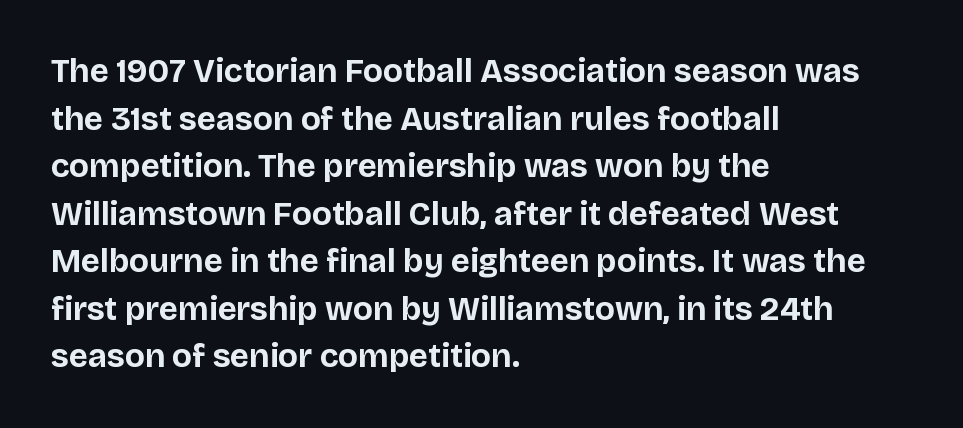
{"serif": "no", "italic": "no", "bold": "yes", "weight": "bold", "width": "normal", "stroke_contrast": "low", "x_height": "large", "monospaced": "no", "underline": "no", "align": "left", "line_spacing": "normal", "line_spacing_ratio": 1.44, "letter_spacing": "normal", "letter_spacing_em": 0.0, "glyph_px": 33}
